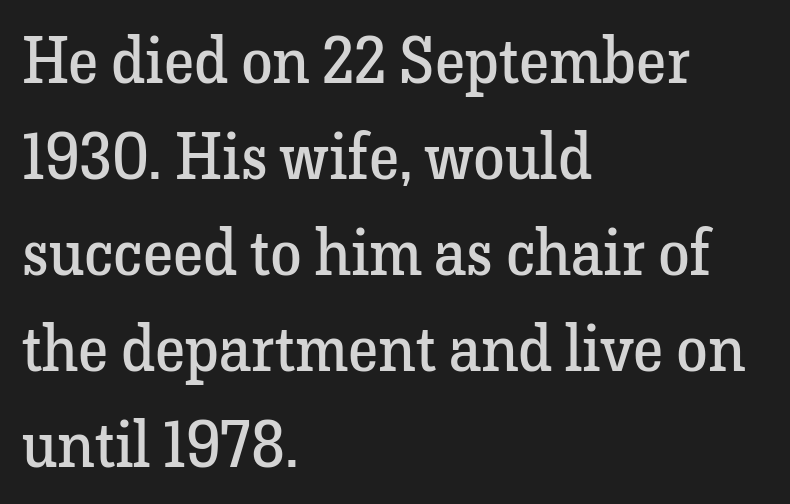
Q: Is the text bold? A: No.
Q: Is the text italic (slanted)? A: No, it is upright.
Q: Is the typeface a serif or a sans-serif typeface? A: Serif.
Q: Is the text underlined? A: No.
Q: How is the paragraph aligned? A: Left-aligned.
Q: Is the spacing between letters normal or unusually wide? A: Normal.
Q: Is the spacing between lines tight, normal or loose? A: Normal.
Q: Width (condensed, normal, or wide)? A: Normal.
Q: Stroke contrast? A: Low.
Q: x-height? A: Medium.
Q: Monospaced? A: No.
